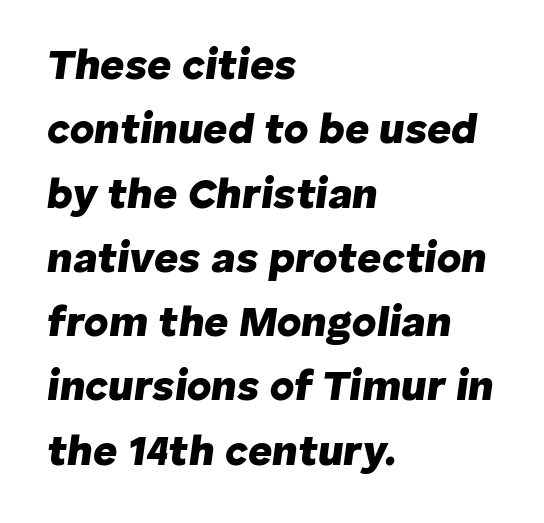
Reading down the block, your eye returns to a fixed left position each line. The letters advance in unequal steps, a hallmark of proportional type. Interline gaps are of average width in this sample. Tracking here is standard; glyphs follow each other at the usual distance.
